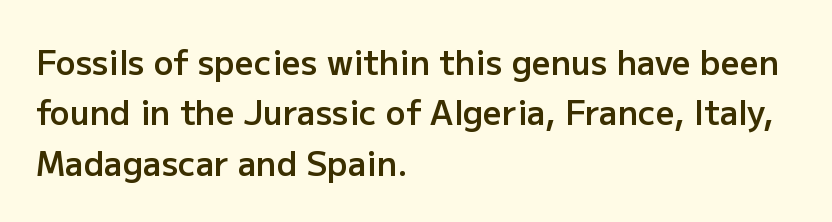
Q: Is the text bold? A: Semi-bold.
Q: Is the text italic (slanted)? A: No, it is upright.
Q: Is the typeface a serif or a sans-serif typeface? A: Sans-serif.
Q: Is the text underlined? A: No.
Q: How is the paragraph aligned? A: Left-aligned.
Q: Is the spacing between letters normal or unusually wide? A: Normal.
Q: Is the spacing between lines tight, normal or loose? A: Normal.
Q: Width (condensed, normal, or wide)? A: Normal.
Q: Stroke contrast? A: Low.
Q: x-height? A: Medium.
Q: Monospaced? A: No.
